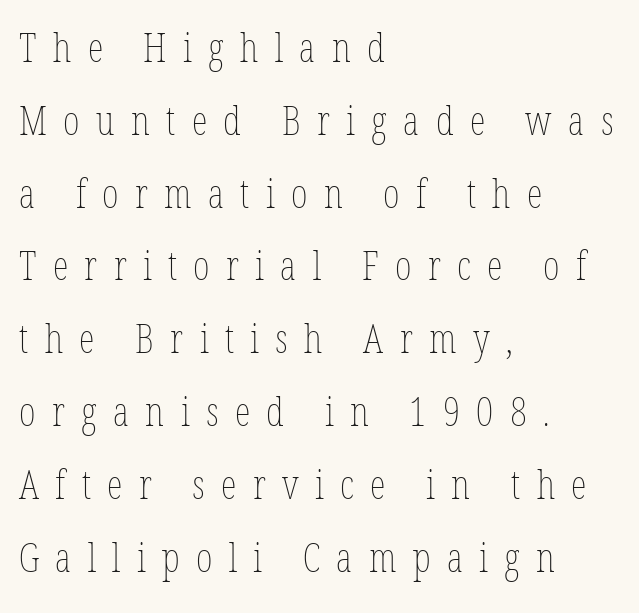
These lines are rendered in a variable-pitch font. Stroke thickness stays within the range of a standard reading face or lighter. These lines were composed using upright roman letters. Notice how the passage keeps a crisp vertical edge on the left only. Check the space under the baseline: it is left empty. Is the letter spacing exaggerated? Yes — the characters are pushed far apart.
